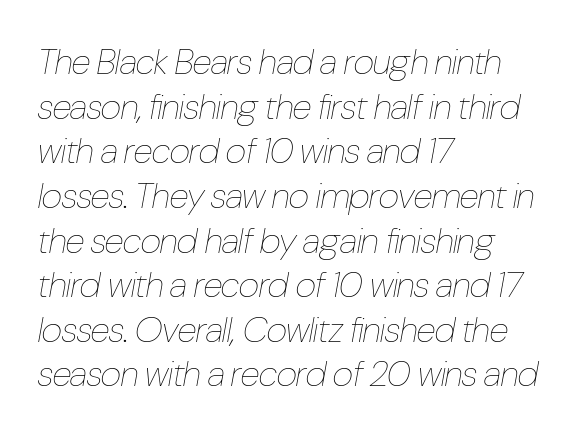
The passage shown is typed in a proportional face where columns would drift. The baseline area is clear. Line starts are locked; line ends wander. Each stroke keeps to a modest, everyday thickness or less. Inter-character spacing is left at the font's built-in metrics. This sample uses an oblique cut, with every glyph tilted off the vertical.
